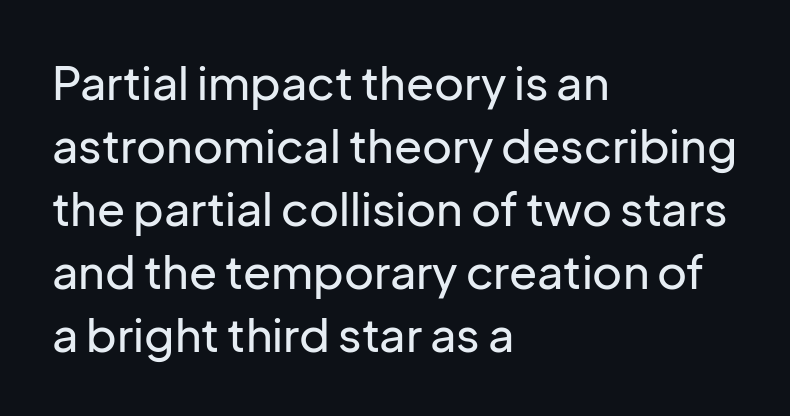
{"serif": "no", "italic": "no", "width": "normal", "stroke_contrast": "low", "x_height": "medium", "monospaced": "no", "underline": "no", "align": "left", "line_spacing": "normal", "line_spacing_ratio": 1.37, "letter_spacing": "normal", "letter_spacing_em": 0.0, "glyph_px": 46}
